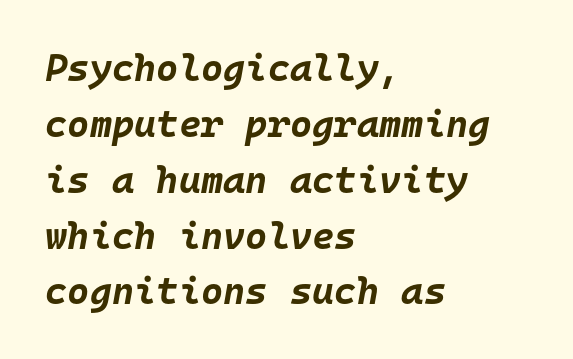
Honestly, the letter spacing is just normal — you wouldn't notice it. Unmarked baselines from the first word to the last. These lines are rendered in a fixed-pitch font. Tall strokes in this sample are angled rather than plumb.
